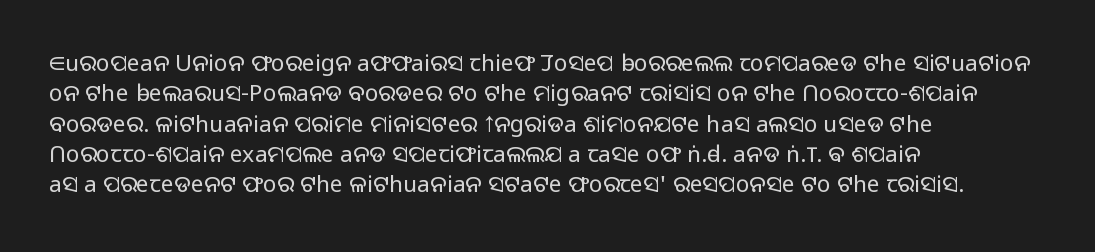
The space directly below the letters is spotless. Caption: standard tracking, unaltered. Vertically, the passage feels balanced, rows spaced as you'd expect. Does the lettering tilt? It doesn't — this is upright.
